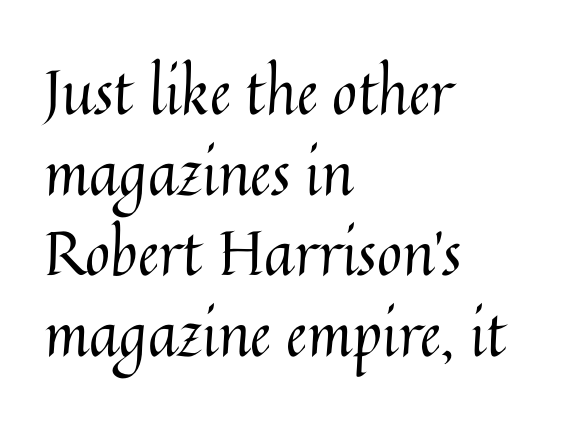
Honestly, the row spacing looks completely unremarkable. Letter spacing: default. The strokes carry an ordinary text weight at most. Glance below the letters and you will spot only blank space. Do the characters align in a grid? No, the font is proportional.
